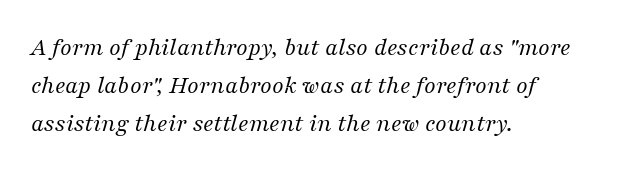
{"italic": "yes", "lean": "right", "slant_degrees": 16, "bold": "no", "underline": "no", "align": "left", "line_spacing": "normal", "line_spacing_ratio": 1.46, "letter_spacing": "normal", "letter_spacing_em": 0.0, "glyph_px": 26}
